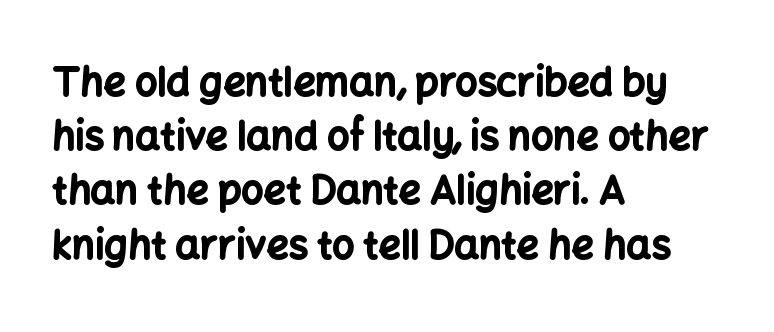
The image shows 39 px bold sans-serif type, upright; set left-aligned, normal line spacing (1.39x), normal letter spacing, not underlined; low stroke contrast and a medium x-height.
